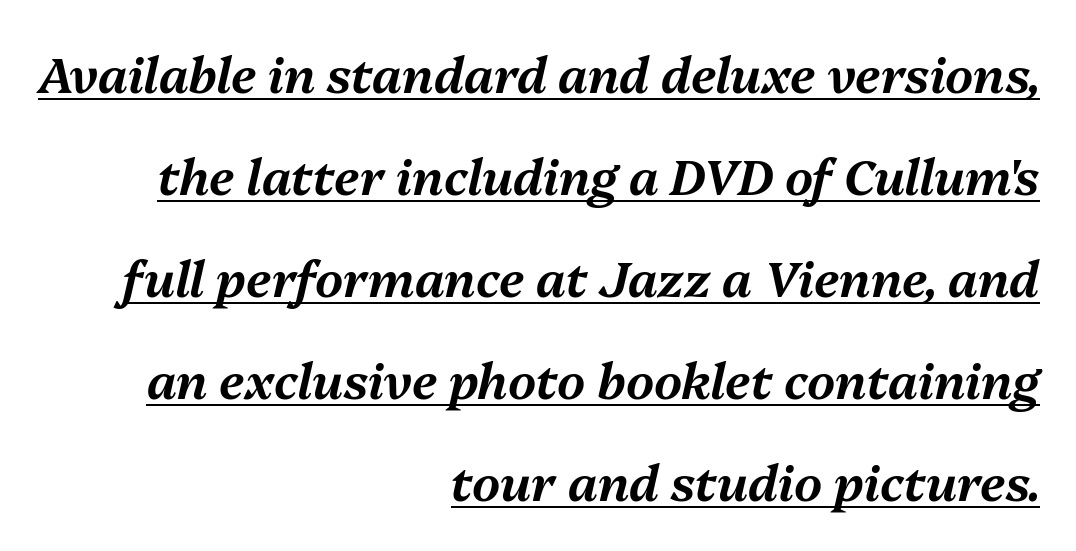
Is there an underline? Yes — a line sits under the letters. These lines stand farther apart than default settings would place them. The lines in this sample share a right terminus and differ only in where they begin. Compared with ordinary roman type, these characters are visibly tilted. Each letter keeps its own natural width here, so spacing adapts to shape. Tracking value appears to be zero — textbook default spacing.
